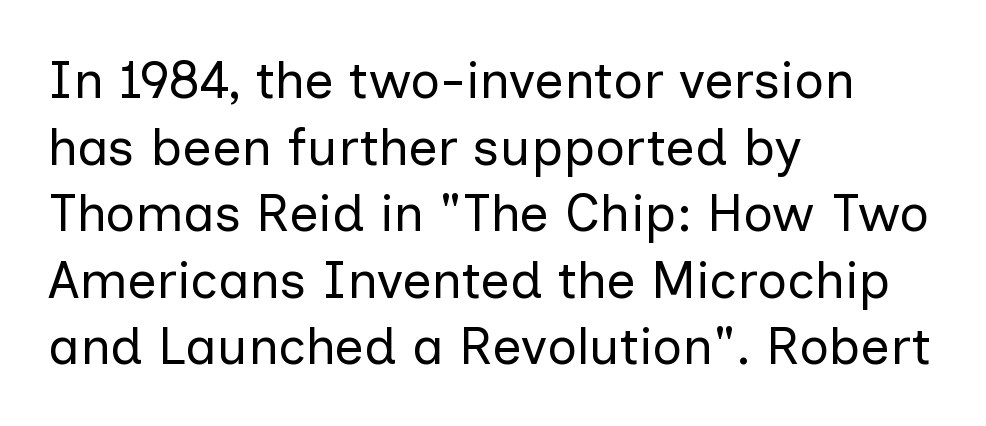
{"serif": "no", "italic": "no", "bold": "no", "weight": "regular", "width": "normal", "stroke_contrast": "low", "x_height": "medium", "monospaced": "no", "underline": "no", "align": "left", "line_spacing": "normal", "line_spacing_ratio": 1.28, "letter_spacing": "normal", "letter_spacing_em": 0.0, "glyph_px": 52}
